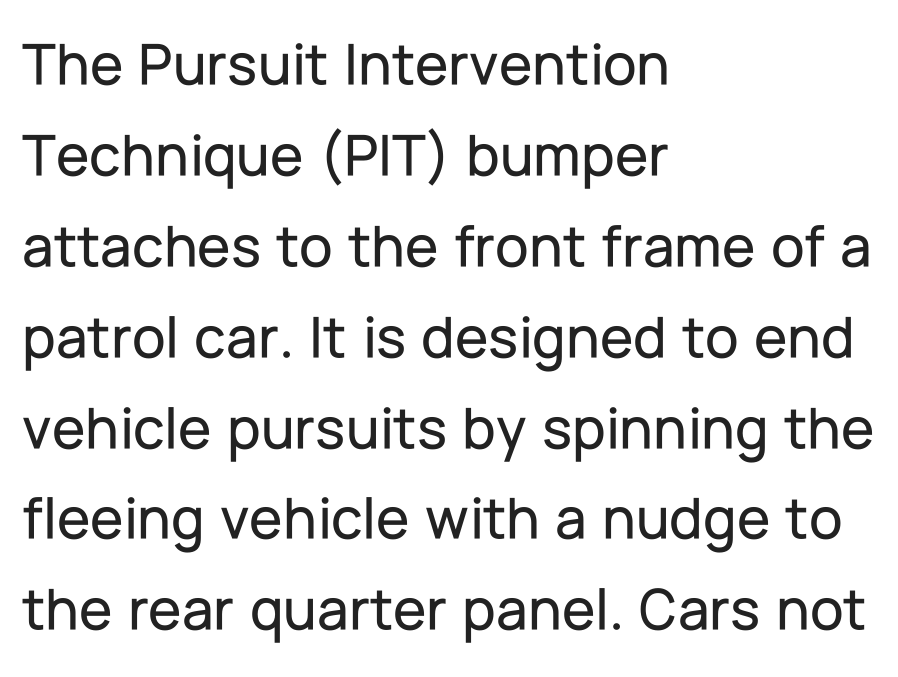
The image shows 61 px sans-serif type, upright; set left-aligned, normal line spacing (1.49x), normal letter spacing, not underlined; low stroke contrast and a medium x-height.
